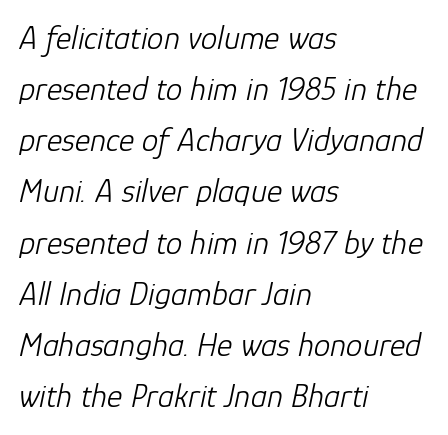
{"italic": "yes", "lean": "right", "slant_degrees": 12, "bold": "no", "weight": "light", "width": "normal", "stroke_contrast": "low", "x_height": "medium", "monospaced": "no", "underline": "no", "align": "left", "line_spacing": "normal", "line_spacing_ratio": 1.55, "letter_spacing": "normal", "letter_spacing_em": 0.0, "glyph_px": 33}
